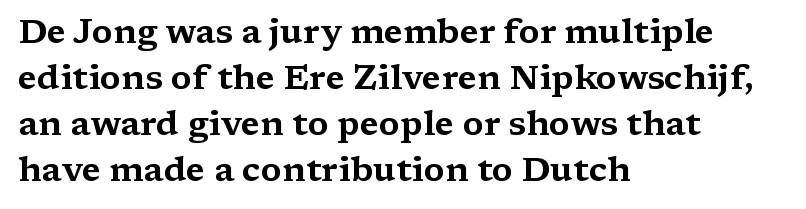
{"serif": "yes", "italic": "no", "width": "wide", "stroke_contrast": "medium", "x_height": "medium", "monospaced": "no", "underline": "no", "align": "left", "line_spacing": "normal", "line_spacing_ratio": 1.35, "letter_spacing": "normal", "letter_spacing_em": 0.0, "glyph_px": 34}
